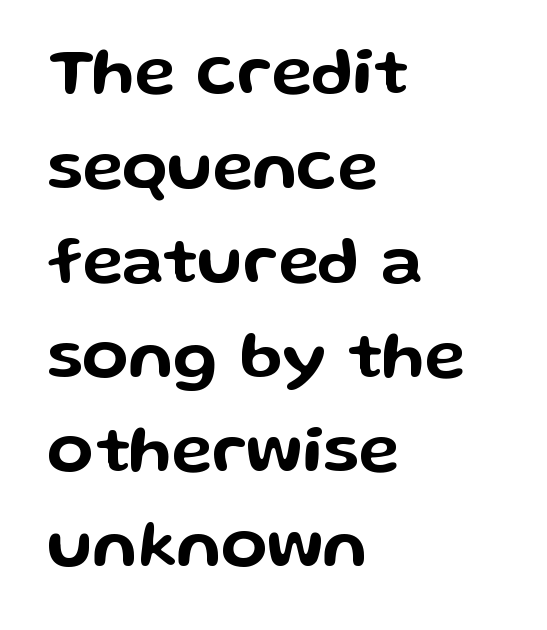
{"serif": "no", "italic": "no", "width": "wide", "stroke_contrast": "low", "x_height": "medium", "monospaced": "no", "underline": "no", "align": "left", "line_spacing": "normal", "line_spacing_ratio": 1.39, "letter_spacing": "normal", "letter_spacing_em": 0.0, "glyph_px": 68}
